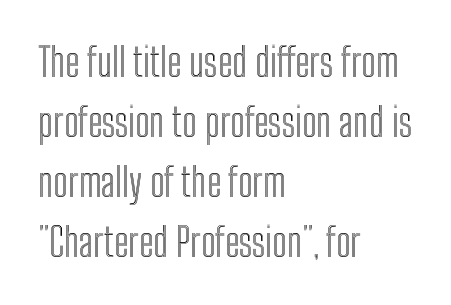
The image shows 39 px condensed type, upright; set left-aligned, normal line spacing (1.54x), normal letter spacing, not underlined; a medium x-height.
